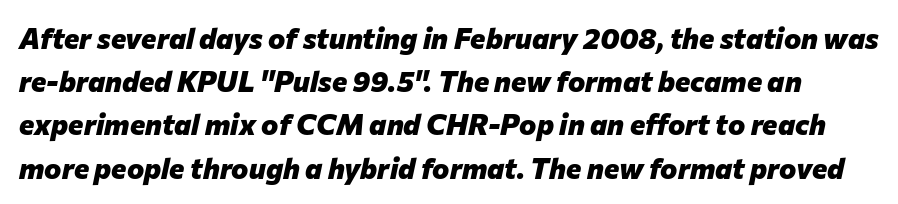
The image shows 29 px heavy type, italic (leaning right); set normal line spacing (1.49x), normal letter spacing, not underlined; low stroke contrast and a medium x-height.
